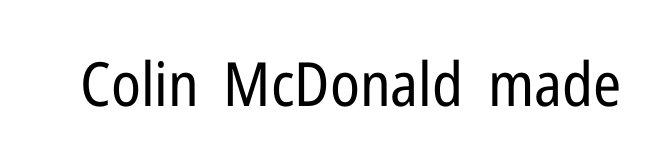
The image shows 61 px regular-weight, condensed sans-serif type, upright; set normal letter spacing, not underlined; low stroke contrast and a medium x-height.
